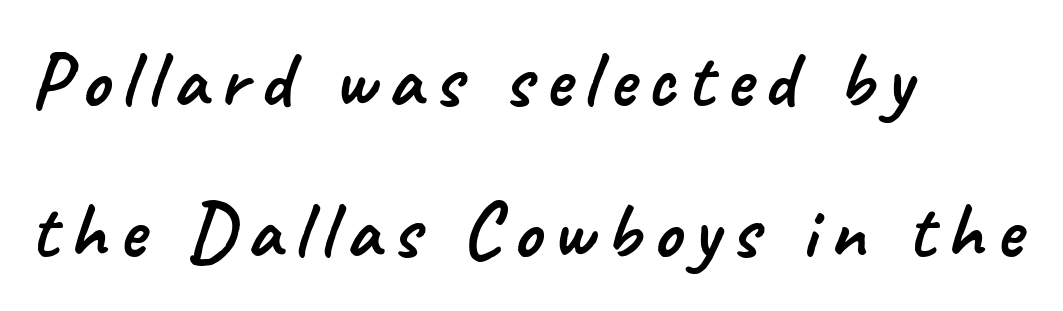
One-word summary of the alignment: left. Glance below the letters and you will spot only blank space. The rendering uses natural spacing where letterforms have individual widths. Whoever set this chose breathing room over compactness in the vertical rhythm. Regarding serifs, this sample does without them.
